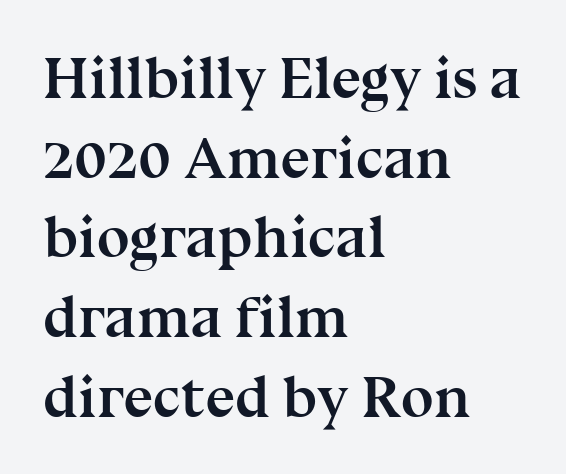
Q: Is the text bold? A: Yes.
Q: Is the text italic (slanted)? A: No, it is upright.
Q: Is the typeface a serif or a sans-serif typeface? A: Serif.
Q: Is the text underlined? A: No.
Q: How is the paragraph aligned? A: Left-aligned.
Q: Is the spacing between letters normal or unusually wide? A: Normal.
Q: Is the spacing between lines tight, normal or loose? A: Normal.
Q: Width (condensed, normal, or wide)? A: Normal.
Q: Stroke contrast? A: Medium.
Q: x-height? A: Medium.
Q: Monospaced? A: No.
